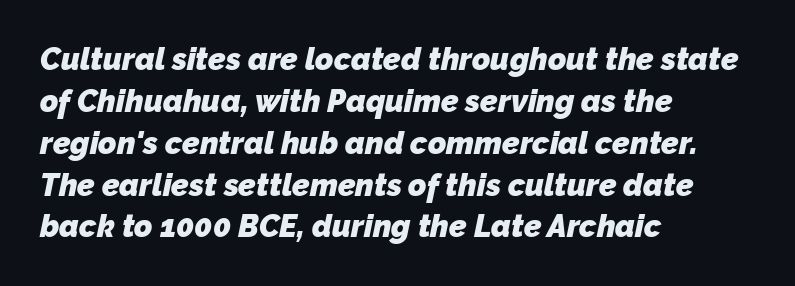
The image shows 31 px heavy sans-serif type; set left-aligned, normal line spacing (1.35x), normal letter spacing, not underlined; low stroke contrast and a medium x-height.
